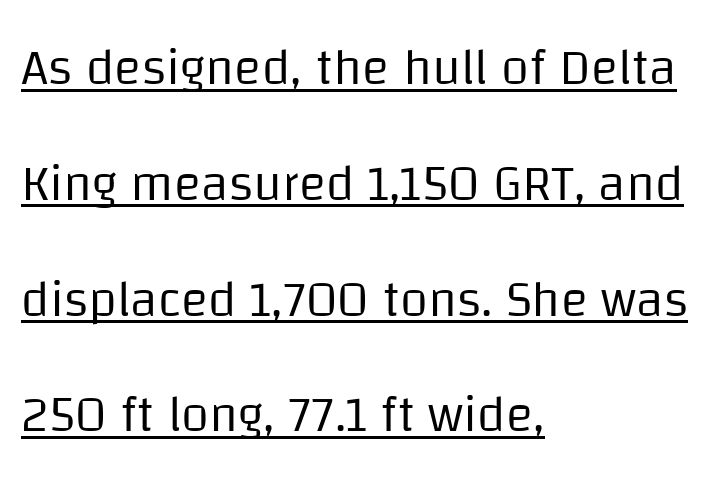
The image shows 51 px regular-weight sans-serif type, upright; set left-aligned, loose line spacing (2.27x), normal letter spacing, underlined; low stroke contrast and a large x-height.
